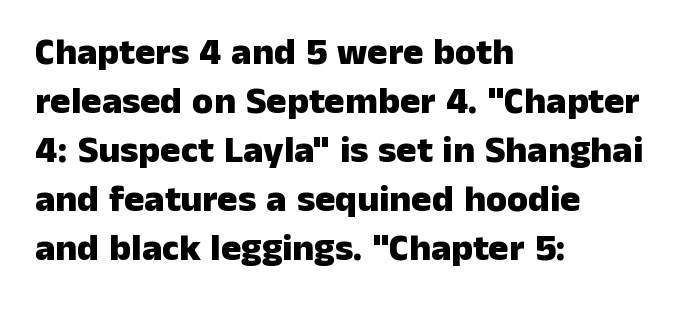
The space between consecutive lines is moderate. Every character sits straight up, as roman type does. Which margin do the lines hug? The left one — the right edge is uneven. Short note: letters normally spaced. Bare-footed words on every line.
